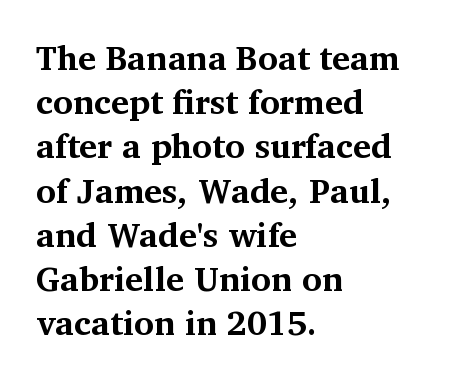
Q: Is the text bold? A: Yes.
Q: Is the text italic (slanted)? A: No, it is upright.
Q: Is the typeface a serif or a sans-serif typeface? A: Serif.
Q: Is the text underlined? A: No.
Q: How is the paragraph aligned? A: Left-aligned.
Q: Is the spacing between letters normal or unusually wide? A: Normal.
Q: Is the spacing between lines tight, normal or loose? A: Normal.
Q: Width (condensed, normal, or wide)? A: Normal.
Q: Stroke contrast? A: Medium.
Q: x-height? A: Medium.
Q: Monospaced? A: No.
